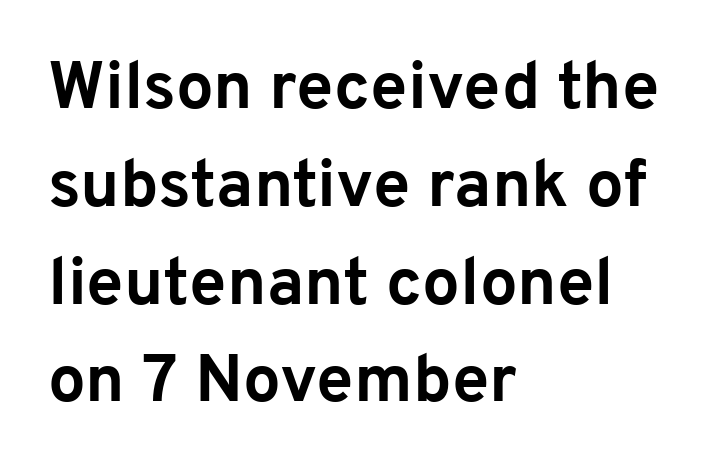
{"serif": "no", "italic": "no", "bold": "yes", "weight": "bold", "width": "normal", "stroke_contrast": "low", "x_height": "medium", "monospaced": "no", "underline": "no", "align": "left", "line_spacing": "normal", "line_spacing_ratio": 1.46, "letter_spacing": "normal", "letter_spacing_em": 0.0, "glyph_px": 67}
